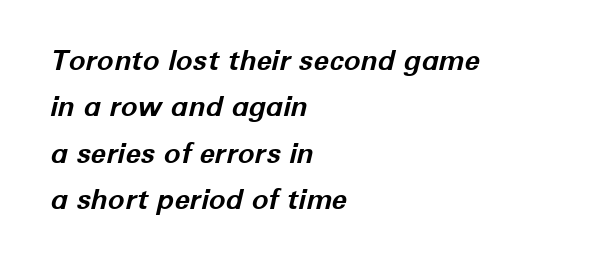
The image shows 28 px bold type, italic (leaning right); set left-aligned, normal line spacing (1.66x), normal letter spacing, not underlined; low stroke contrast and a medium x-height.
